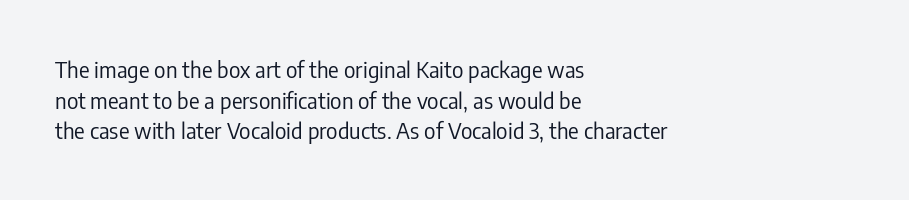
The image shows 22 px text type, upright; set left-aligned, normal line spacing (1.39x), normal letter spacing, not underlined.
